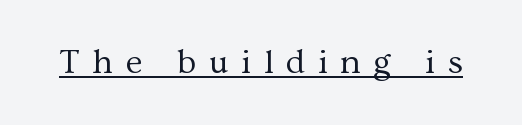
{"serif": "yes", "italic": "no", "bold": "no", "weight": "regular", "width": "normal", "stroke_contrast": "medium", "x_height": "medium", "monospaced": "no", "underline": "yes", "letter_spacing": "wide", "letter_spacing_em": 0.36, "glyph_px": 35}
